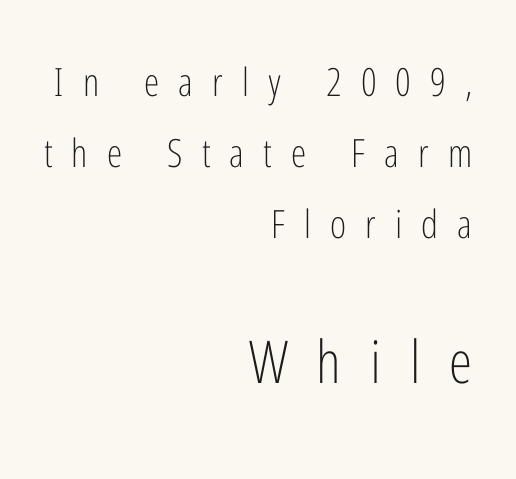
The image shows 59 px light, condensed sans-serif type, upright; set right-aligned, line spacing 1.82x, unusually wide letter spacing (+0.49 em), not underlined; the second (bottom) block is 1.51x larger; low stroke contrast and a medium x-height.
